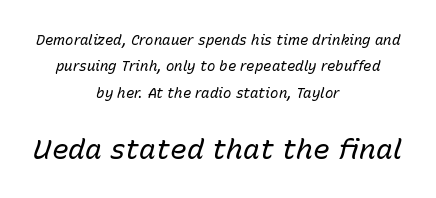
{"italic": "yes", "lean": "right", "slant_degrees": 15, "bold": "no", "weight": "regular", "width": "normal", "stroke_contrast": "low", "x_height": "medium", "monospaced": "no", "underline": "no", "align": "center", "line_spacing_ratio": 1.88, "letter_spacing": "normal", "letter_spacing_em": 0.0, "larger_block": "second", "size_ratio": 2.0, "glyph_px": 28}
